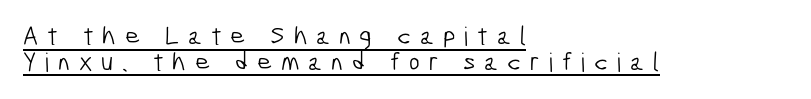
Q: Is the text bold? A: No.
Q: Is the text underlined? A: Yes.
Q: How is the paragraph aligned? A: Left-aligned.
Q: Is the spacing between letters normal or unusually wide? A: Unusually wide.
Q: Is the spacing between lines tight, normal or loose? A: Tight.
